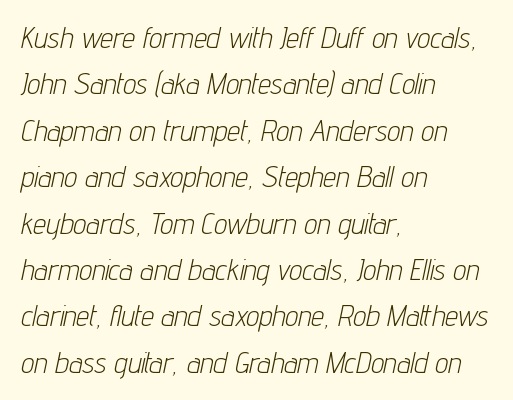
{"italic": "yes", "lean": "right", "slant_degrees": 12, "bold": "no", "weight": "light", "width": "condensed", "stroke_contrast": "low", "x_height": "medium", "monospaced": "no", "underline": "no", "align": "left", "line_spacing": "normal", "line_spacing_ratio": 1.6, "letter_spacing": "normal", "letter_spacing_em": 0.0, "glyph_px": 29}
